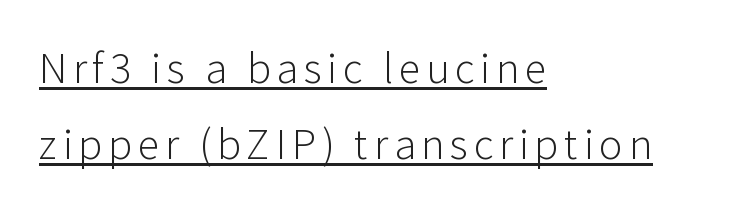
Quick note: underline on. One-word summary of the alignment: left. Each letter keeps its own natural width here, so spacing adapts to shape. The designer went with a sans here, leaving each stem footless. The specimen reads as upright at a glance.
